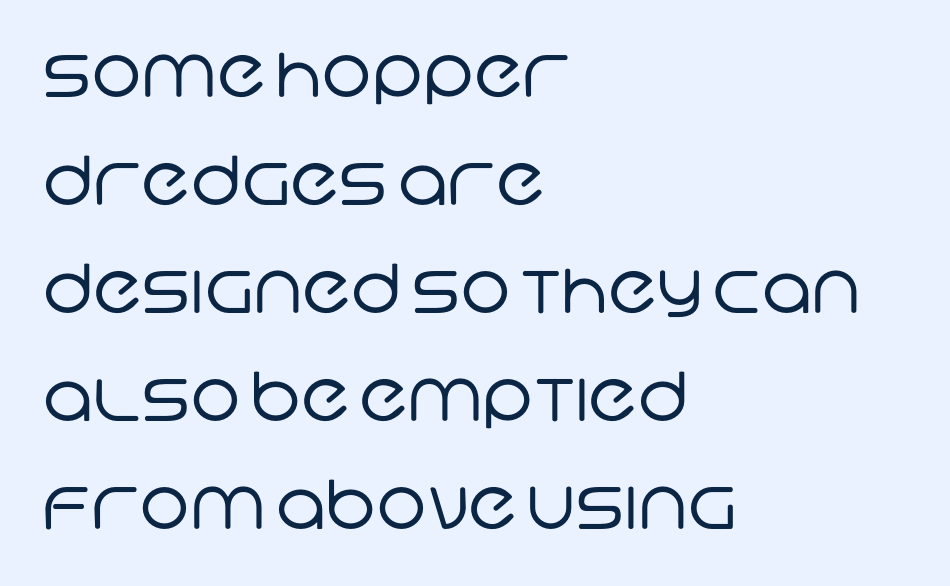
Q: Is the text bold? A: No.
Q: Is the typeface a serif or a sans-serif typeface? A: Sans-serif.
Q: Is the text underlined? A: No.
Q: How is the paragraph aligned? A: Left-aligned.
Q: Is the spacing between letters normal or unusually wide? A: Normal.
Q: Is the spacing between lines tight, normal or loose? A: Normal.
Q: Width (condensed, normal, or wide)? A: Normal.
Q: Stroke contrast? A: Low.
Q: x-height? A: Large.
Q: Monospaced? A: No.
